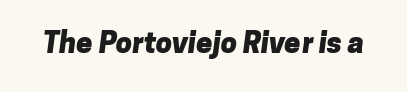
Q: Is the text bold? A: Yes.
Q: Is the typeface a serif or a sans-serif typeface? A: Sans-serif.
Q: Is the text underlined? A: No.
Q: Is the spacing between letters normal or unusually wide? A: Normal.
Q: Width (condensed, normal, or wide)? A: Normal.
Q: Stroke contrast? A: Low.
Q: x-height? A: Medium.
Q: Monospaced? A: No.
